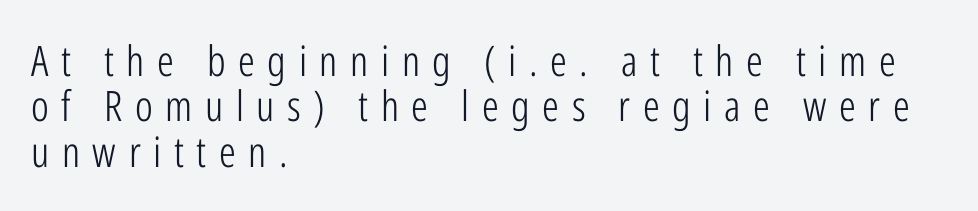
Q: Is the text bold? A: No.
Q: Is the text italic (slanted)? A: No, it is upright.
Q: Is the typeface a serif or a sans-serif typeface? A: Sans-serif.
Q: Is the text underlined? A: No.
Q: How is the paragraph aligned? A: Left-aligned.
Q: Is the spacing between letters normal or unusually wide? A: Unusually wide.
Q: Is the spacing between lines tight, normal or loose? A: Tight.
Q: Width (condensed, normal, or wide)? A: Condensed.
Q: Stroke contrast? A: Low.
Q: x-height? A: Medium.
Q: Monospaced? A: No.
